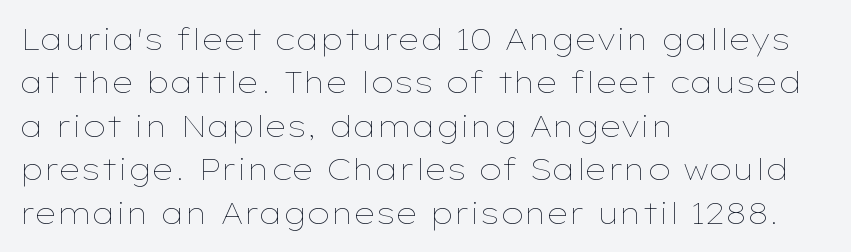
There is no visible air inserted between adjacent glyphs. The baseline area is clear. A typesetter would call this proportional, since set widths differ per character. This is not heavy type; no bold has been used.
